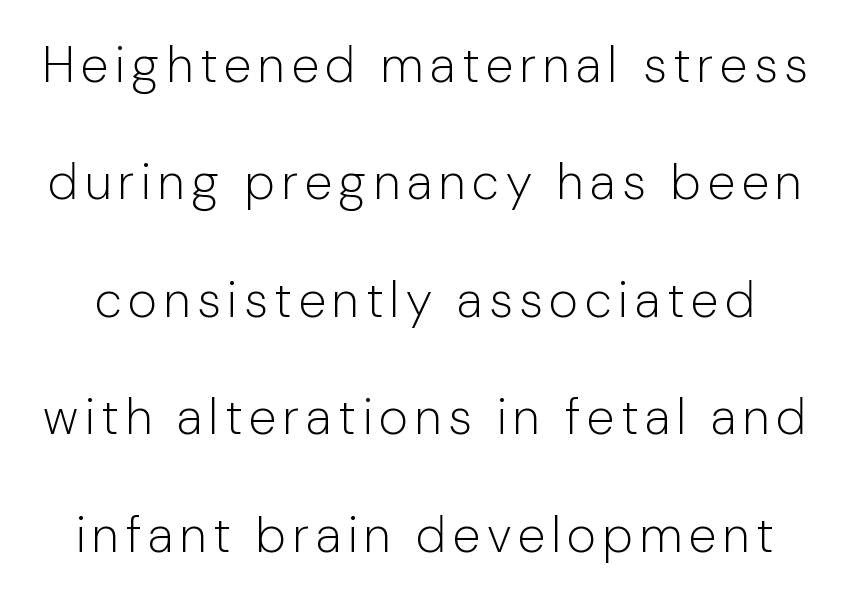
{"serif": "no", "italic": "no", "bold": "no", "weight": "light", "width": "normal", "stroke_contrast": "low", "x_height": "medium", "monospaced": "no", "underline": "no", "line_spacing": "loose", "line_spacing_ratio": 2.35, "glyph_px": 50}
